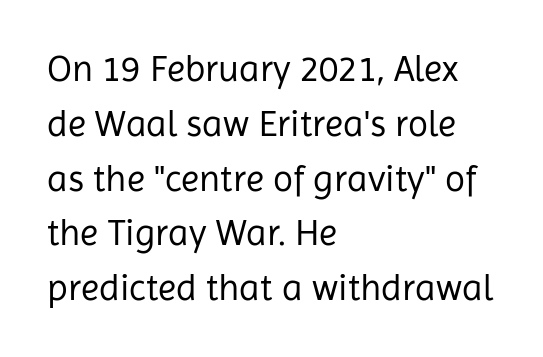
This sample has the flowing, uneven cadence of proportional lettering. Classification — sans serif. Is the type heavy? It reads as light-to-regular instead. Is the letter spacing exaggerated? No — it looks like the ordinary default. Ordinary non-slanted type is in use. Each row of text sits above clean, open space.
